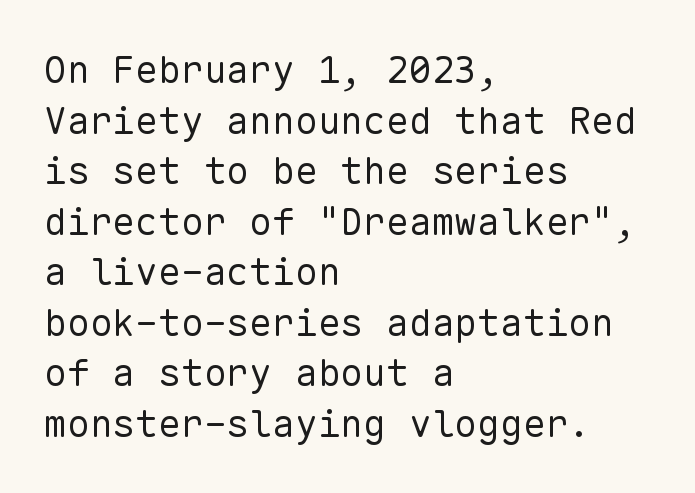
{"serif": "no", "italic": "no", "bold": "no", "weight": "regular", "width": "normal", "stroke_contrast": "low", "x_height": "medium", "monospaced": "yes", "underline": "no", "align": "left", "line_spacing": "normal", "line_spacing_ratio": 1.33, "letter_spacing": "normal", "letter_spacing_em": 0.0, "glyph_px": 38}
